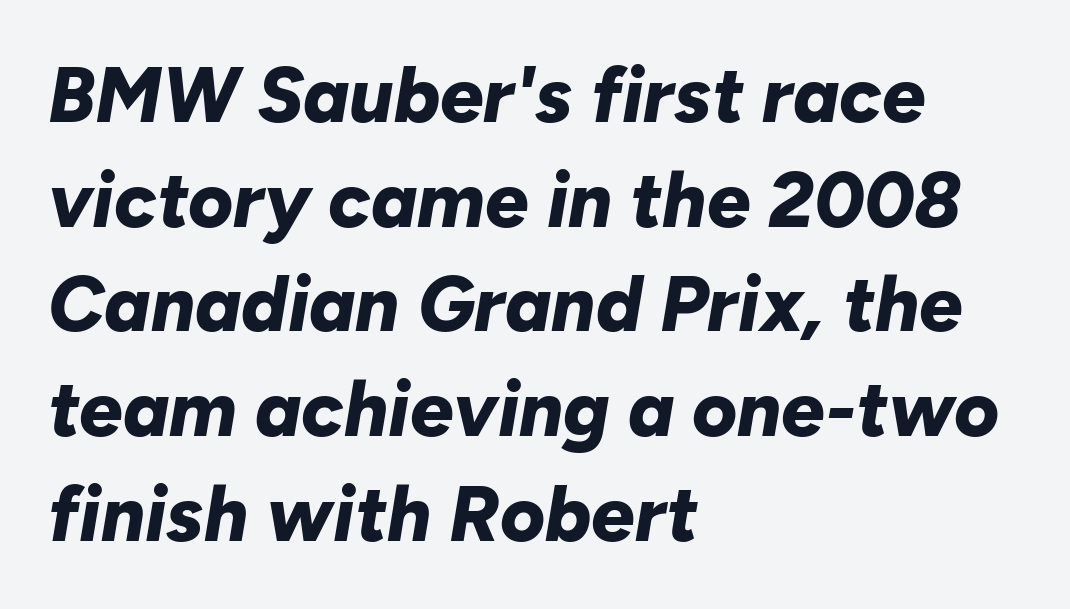
Q: Is the text bold? A: Yes.
Q: Is the text italic (slanted)? A: Yes, it leans right by about 10 degrees.
Q: Is the text underlined? A: No.
Q: How is the paragraph aligned? A: Left-aligned.
Q: Is the spacing between letters normal or unusually wide? A: Normal.
Q: Is the spacing between lines tight, normal or loose? A: Normal.
Q: Width (condensed, normal, or wide)? A: Normal.
Q: Stroke contrast? A: Low.
Q: x-height? A: Medium.
Q: Monospaced? A: No.
